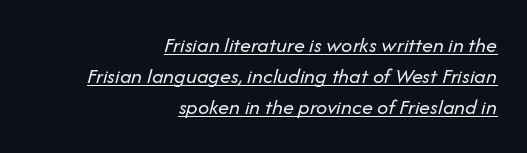
{"italic": "yes", "lean": "right", "slant_degrees": 14, "bold": "no", "underline": "yes", "align": "right", "line_spacing": "normal", "line_spacing_ratio": 1.41, "letter_spacing": "normal", "letter_spacing_em": 0.0, "glyph_px": 22}
